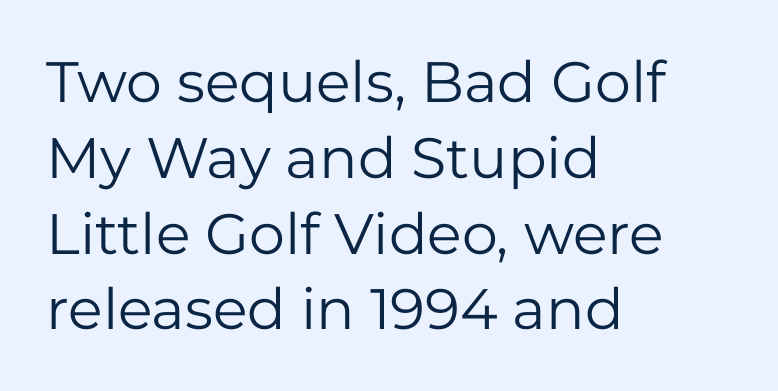
Each row of text sits above clean, open space. Where is the straight margin? On the left. This rendering employs a face without finishing strokes, i.e., a sans-serif. Spacing verdict: proportional, widths tailored to each character. Stems and bowls with no extra thickness — not bold.
